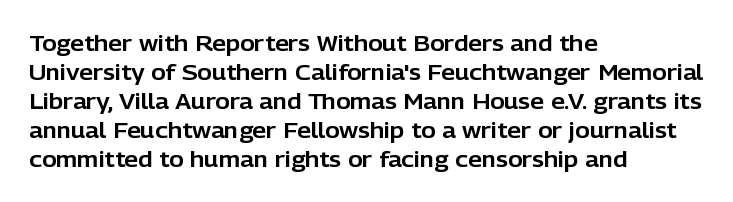
{"italic": "no", "underline": "no", "align": "left", "line_spacing": "normal", "line_spacing_ratio": 1.32, "letter_spacing": "normal", "letter_spacing_em": 0.0, "glyph_px": 22}
